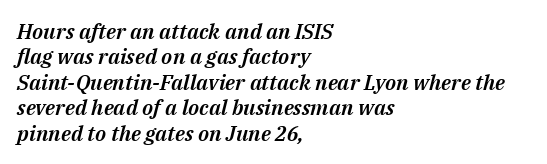
Q: Is the text italic (slanted)? A: Yes, it leans right by about 14 degrees.
Q: Is the text underlined? A: No.
Q: How is the paragraph aligned? A: Left-aligned.
Q: Is the spacing between letters normal or unusually wide? A: Normal.
